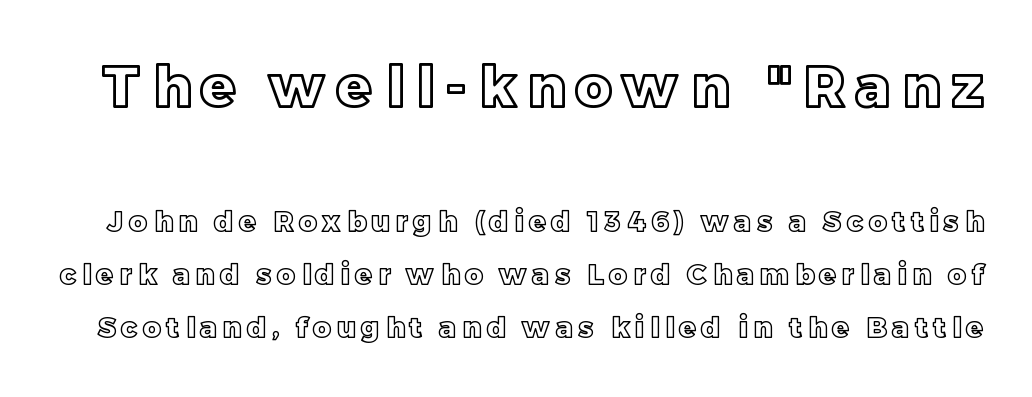
Glance below the letters and you will spot only blank space. The axis of the letterforms is exactly vertical. Spacing verdict: proportional, widths tailored to each character. The letters are spread apart with noticeably loose tracking. Compare the two chunks: the upper has the greater cap height.
